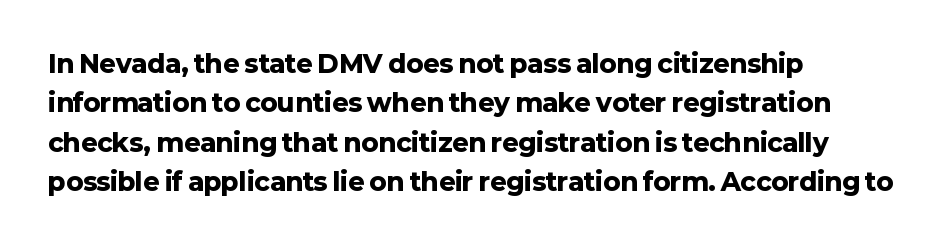
Q: Is the text bold? A: Yes.
Q: Is the text italic (slanted)? A: No, it is upright.
Q: Is the text underlined? A: No.
Q: How is the paragraph aligned? A: Left-aligned.
Q: Is the spacing between letters normal or unusually wide? A: Normal.
Q: Is the spacing between lines tight, normal or loose? A: Normal.
